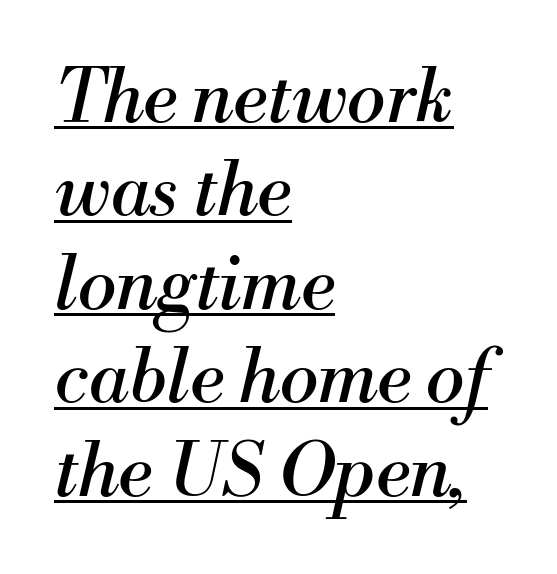
{"serif": "yes", "italic": "yes", "lean": "right", "slant_degrees": 13, "bold": "no", "weight": "regular", "width": "normal", "stroke_contrast": "medium", "x_height": "small", "monospaced": "no", "underline": "yes", "align": "left", "line_spacing": "normal", "line_spacing_ratio": 1.28, "letter_spacing": "normal", "letter_spacing_em": 0.0, "glyph_px": 73}
